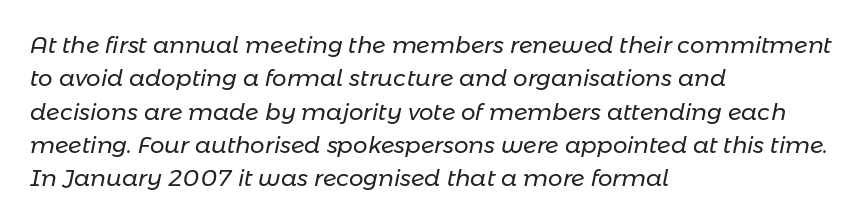
{"italic": "yes", "lean": "right", "slant_degrees": 11, "bold": "no", "underline": "no", "align": "left", "line_spacing": "normal", "line_spacing_ratio": 1.45, "letter_spacing": "normal", "letter_spacing_em": 0.0, "glyph_px": 23}
